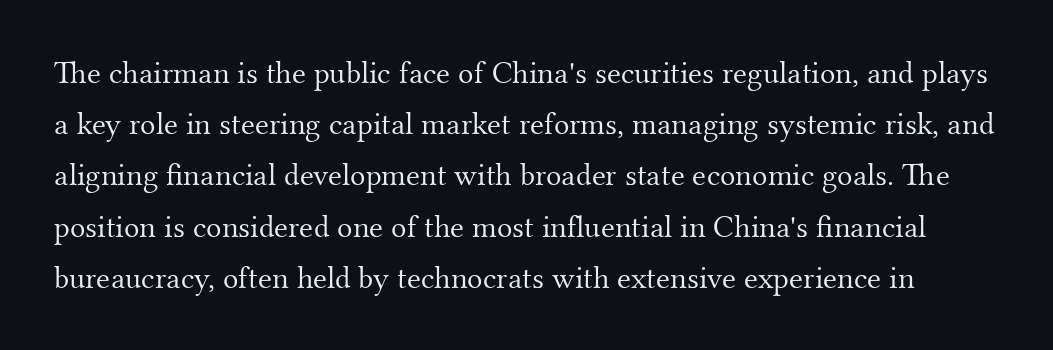
Weight: in the light-to-regular range. What's the leading like? Ordinary, nothing unusual. Is this a fixed-width face? No — the glyphs have proportional, varying widths. Check the space under the baseline: it is left empty.
